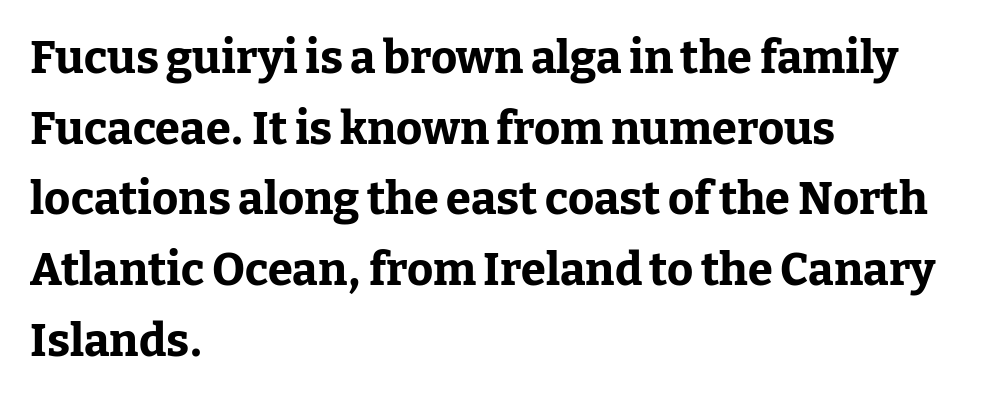
{"serif": "yes", "italic": "no", "bold": "yes", "weight": "bold", "width": "normal", "stroke_contrast": "low", "x_height": "medium", "monospaced": "no", "underline": "no", "align": "left", "line_spacing": "normal", "line_spacing_ratio": 1.57, "letter_spacing": "normal", "letter_spacing_em": 0.0, "glyph_px": 45}
